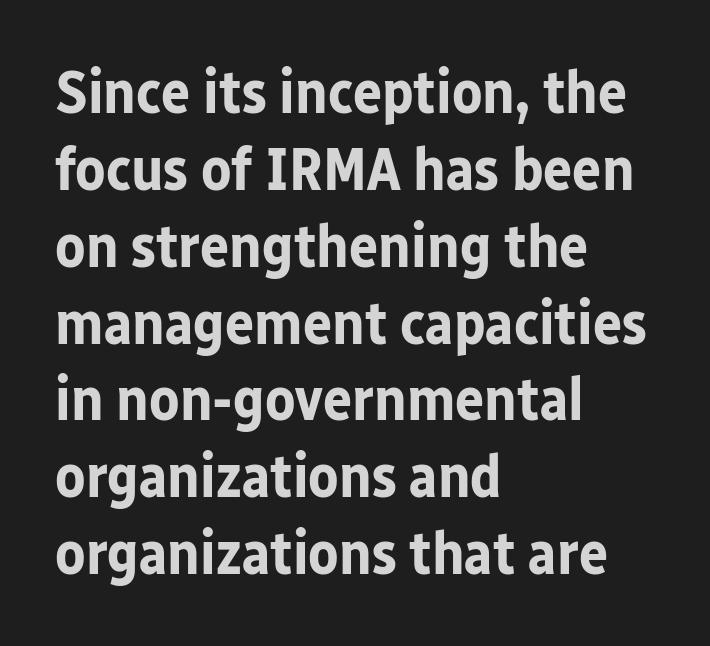
Q: Is the text bold? A: Yes.
Q: Is the text italic (slanted)? A: No, it is upright.
Q: Is the typeface a serif or a sans-serif typeface? A: Sans-serif.
Q: Is the text underlined? A: No.
Q: How is the paragraph aligned? A: Left-aligned.
Q: Is the spacing between letters normal or unusually wide? A: Normal.
Q: Is the spacing between lines tight, normal or loose? A: Normal.
Q: Width (condensed, normal, or wide)? A: Normal.
Q: Stroke contrast? A: Low.
Q: x-height? A: Medium.
Q: Monospaced? A: No.
